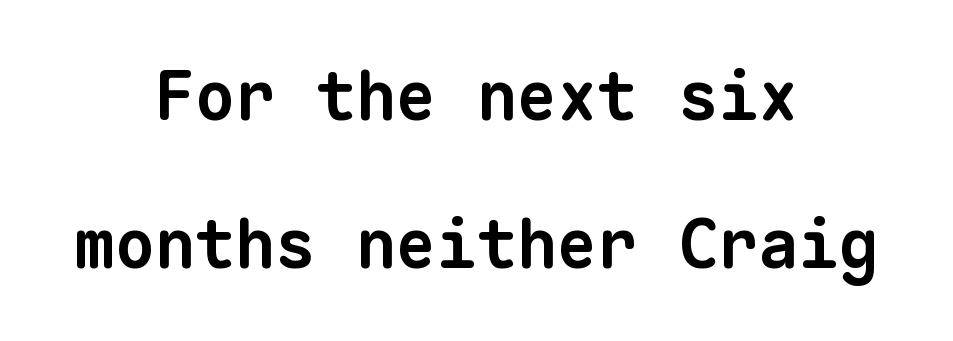
Q: Is the text bold? A: Yes.
Q: Is the typeface a serif or a sans-serif typeface? A: Sans-serif.
Q: Is the text underlined? A: No.
Q: How is the paragraph aligned? A: Centered.
Q: Is the spacing between letters normal or unusually wide? A: Normal.
Q: Is the spacing between lines tight, normal or loose? A: Loose.
Q: Width (condensed, normal, or wide)? A: Normal.
Q: Stroke contrast? A: Low.
Q: x-height? A: Medium.
Q: Monospaced? A: Yes.
